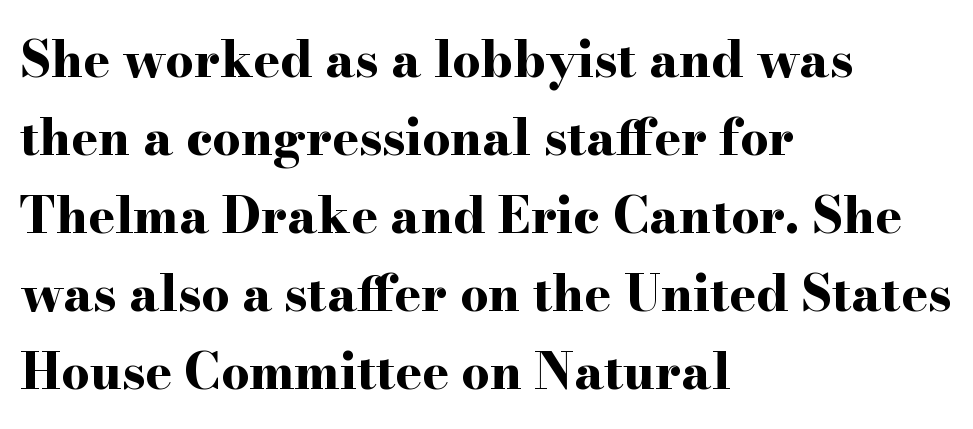
The image shows 50 px bold, wide serif type, upright; set left-aligned, normal line spacing (1.56x), normal letter spacing, not underlined; high stroke contrast and a small x-height.
